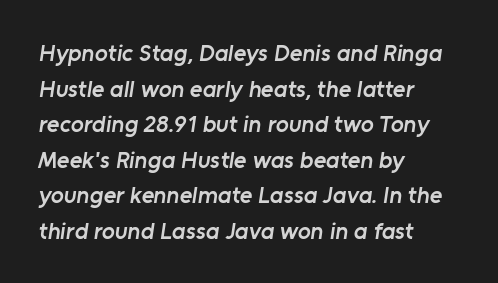
{"bold": "semi", "underline": "no", "align": "left", "line_spacing": "normal", "line_spacing_ratio": 1.48, "letter_spacing": "normal", "letter_spacing_em": 0.0, "glyph_px": 24}
